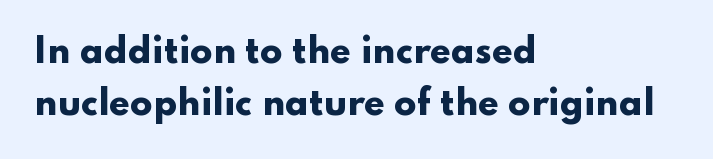
The characters look thick and weighty, a clear bold. Classification — sans serif. Honestly, there is no underline to notice here at all. What stands out about the letter spacing? Nothing — it is the standard amount. Designer's note — italics off, roman on.
